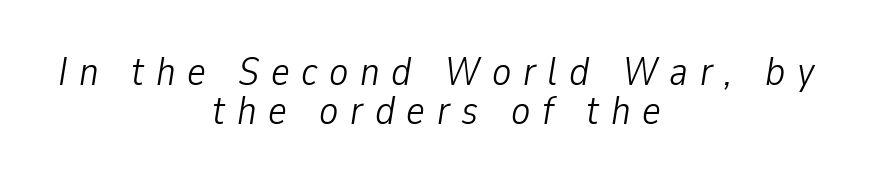
{"italic": "yes", "lean": "right", "slant_degrees": 9, "bold": "no", "weight": "light", "width": "condensed", "stroke_contrast": "low", "x_height": "medium", "monospaced": "no", "underline": "no", "align": "center", "line_spacing": "tight", "line_spacing_ratio": 0.98, "letter_spacing": "wide", "letter_spacing_em": 0.29, "glyph_px": 40}
